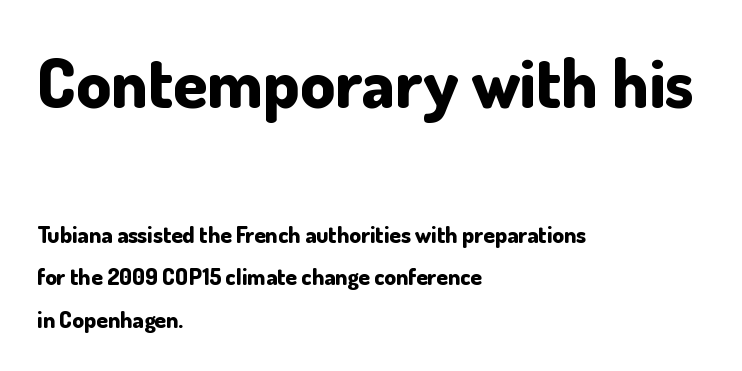
{"serif": "no", "italic": "no", "bold": "yes", "weight": "bold", "width": "normal", "stroke_contrast": "low", "x_height": "small", "monospaced": "no", "underline": "no", "align": "left", "line_spacing_ratio": 1.84, "letter_spacing": "normal", "letter_spacing_em": 0.0, "larger_block": "first", "size_ratio": 3.0, "glyph_px": 69}
